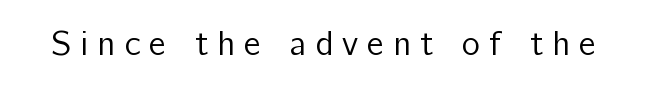
The cut favours lightness, reaching ordinary text weight at its darkest. Looks like regular typesetting: each glyph gets only the width it needs. Classification — sans serif. The axis of the letterforms is exactly vertical. Look at the tracking — it's clearly loosened, letters drifting apart. Anything drawn beneath the words? Only blank space.
